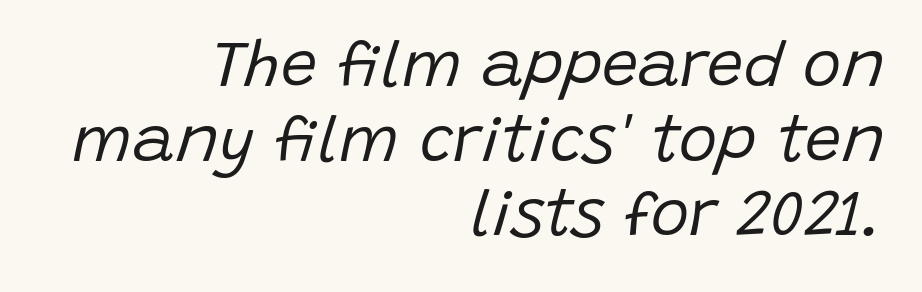
Q: Is the text bold? A: No.
Q: Is the text italic (slanted)? A: Yes, it leans right by about 15 degrees.
Q: Is the text underlined? A: No.
Q: How is the paragraph aligned? A: Right-aligned.
Q: Is the spacing between letters normal or unusually wide? A: Normal.
Q: Is the spacing between lines tight, normal or loose? A: Tight.
Q: Width (condensed, normal, or wide)? A: Normal.
Q: Stroke contrast? A: Low.
Q: x-height? A: Large.
Q: Monospaced? A: No.
